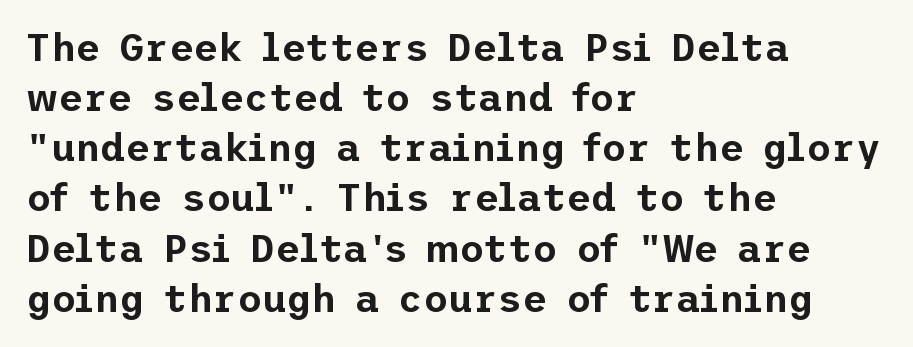
{"serif": "no", "italic": "no", "width": "normal", "stroke_contrast": "low", "x_height": "medium", "underline": "no", "align": "left", "line_spacing": "normal", "line_spacing_ratio": 1.32, "letter_spacing": "normal", "letter_spacing_em": 0.0, "glyph_px": 38}
